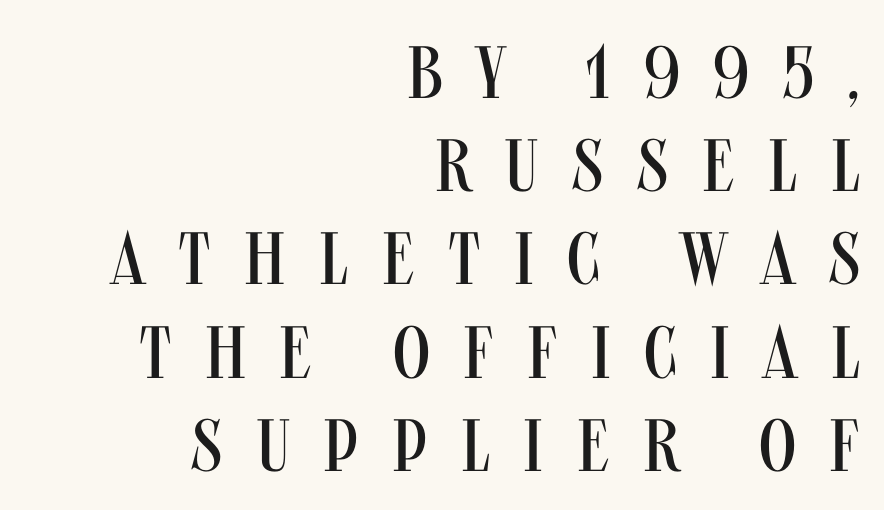
This sample is right-justified, so line beginnings fall wherever the words allow. Check under the words: just untouched page. The passage shown has open, widely tracked lettering throughout. Line spacing here is normal.
